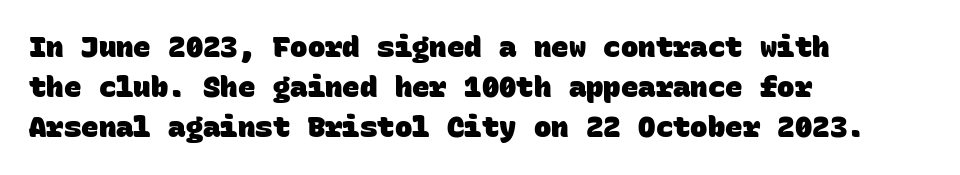
Line beginnings align vertically; line endings do not. The font family rendered here belongs to the sans-serif group. Honestly, there is no underline to notice here at all. The type is set solid horizontally, with unmodified tracking. Every character here occupies the same horizontal width, giving the sample a typewriter-like rhythm. Normally led — the rows are evenly, conventionally spaced.
